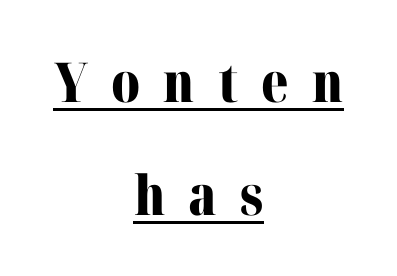
Q: Is the text bold? A: Yes.
Q: Is the text italic (slanted)? A: No, it is upright.
Q: Is the typeface a serif or a sans-serif typeface? A: Serif.
Q: Is the text underlined? A: Yes.
Q: How is the paragraph aligned? A: Centered.
Q: Is the spacing between letters normal or unusually wide? A: Unusually wide.
Q: Is the spacing between lines tight, normal or loose? A: Loose.
Q: Width (condensed, normal, or wide)? A: Normal.
Q: Stroke contrast? A: Medium.
Q: x-height? A: Medium.
Q: Monospaced? A: No.
